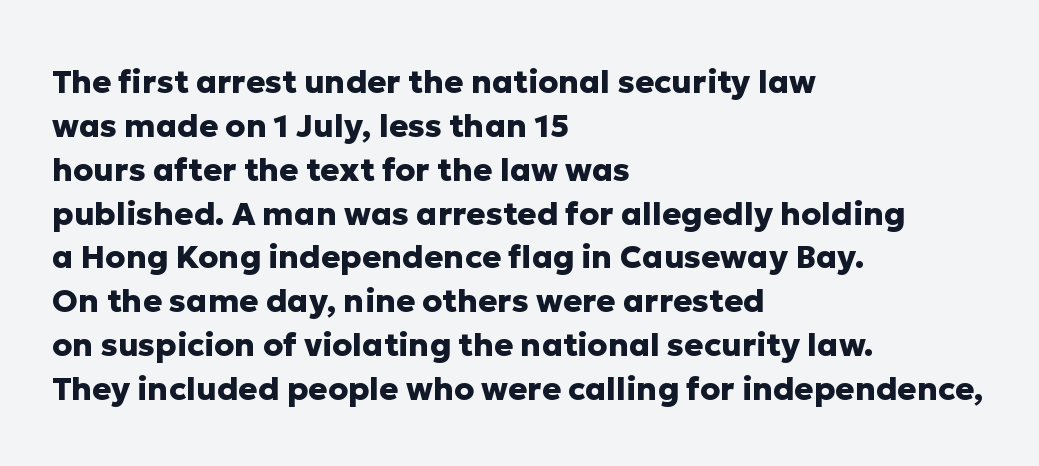
Notice how thick the strokes are: this is what a full bold looks like. What stands out about the letter spacing? Nothing — it is the standard amount. The typeface chosen for these lines omits serifs. The lettering holds an erect, upright posture throughout. Visually the block forms a straight wall on the left and a jagged coastline on the right.
